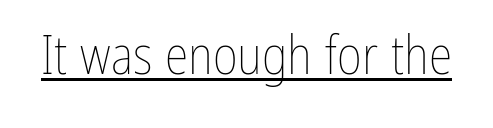
The image shows 54 px thin, condensed type, upright; set normal letter spacing, underlined; low stroke contrast and a medium x-height.
